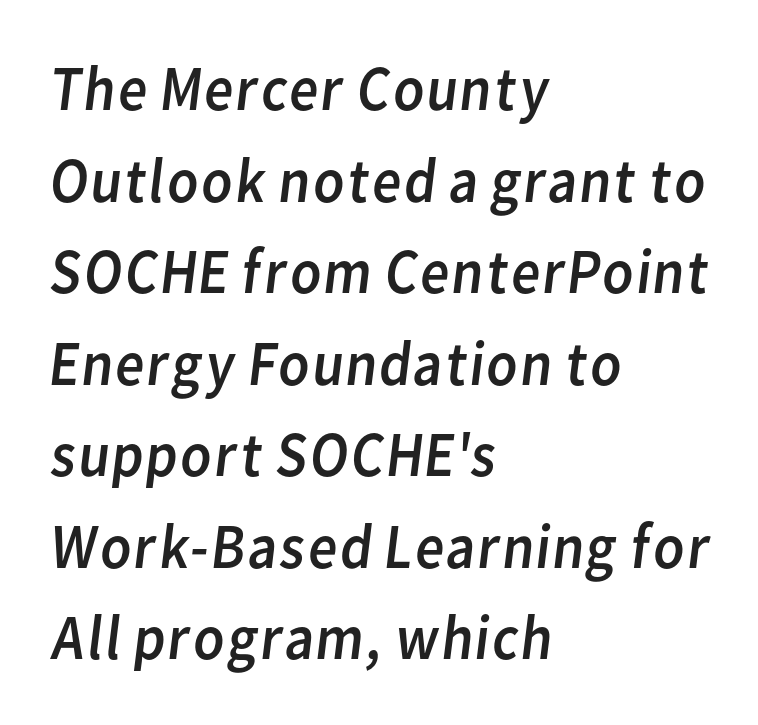
The image shows 64 px regular-weight sans-serif type; set left-aligned, normal line spacing (1.43x), normal letter spacing, not underlined; low stroke contrast and a medium x-height.
